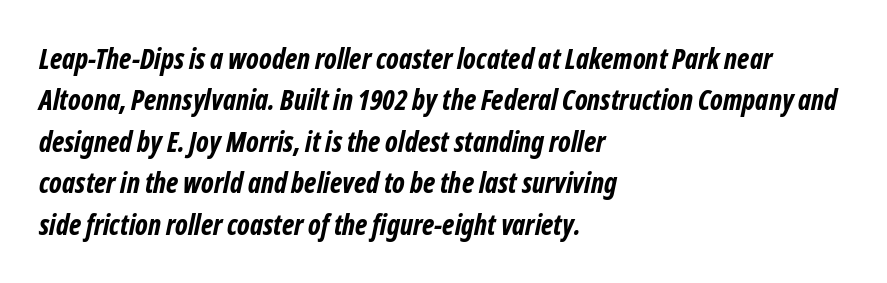
This sample uses plain, unmodified letter spacing. Underlining? Definitely not there. Serif or sans? Sans — the stroke terminals are bare. The compositor pushed each line to the left boundary. Note the varied advance widths — an 'i' is clearly narrower than an 'm'.
